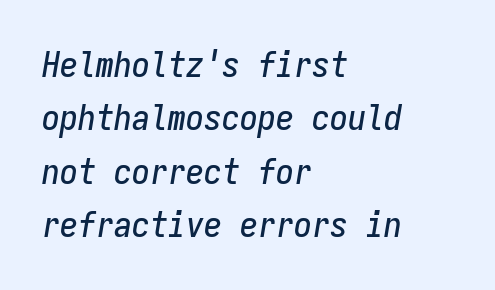
This sample is left-justified, so line endings fall wherever the words run out. The face used here is monospaced, like something from a code editor. The words here are not underlined. Students, note that the glyphs here touch the page at normal intervals. The whole block is typeset with a tilt. This sample keeps an unexceptional amount of space between lines.
